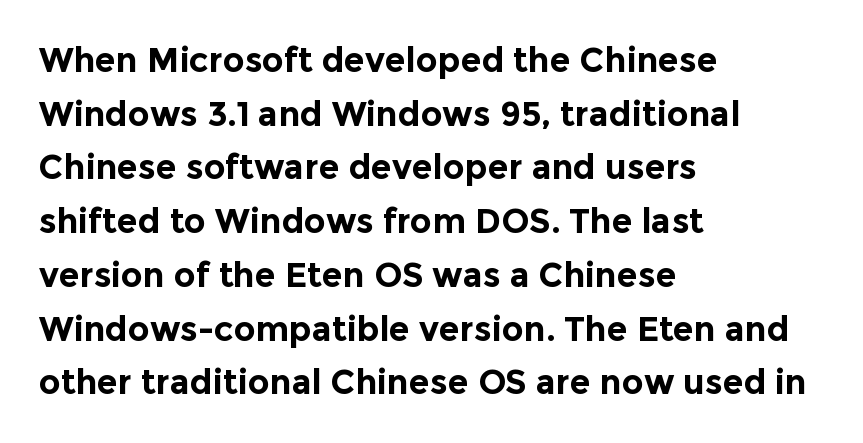
Q: Is the text bold? A: Yes.
Q: Is the text italic (slanted)? A: No, it is upright.
Q: Is the typeface a serif or a sans-serif typeface? A: Sans-serif.
Q: Is the text underlined? A: No.
Q: How is the paragraph aligned? A: Left-aligned.
Q: Is the spacing between letters normal or unusually wide? A: Normal.
Q: Is the spacing between lines tight, normal or loose? A: Normal.
Q: Width (condensed, normal, or wide)? A: Normal.
Q: x-height? A: Medium.
Q: Monospaced? A: No.
